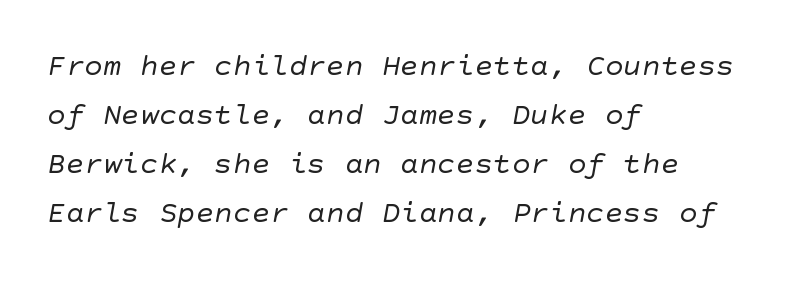
{"serif": "no", "bold": "no", "weight": "regular", "width": "normal", "stroke_contrast": "low", "x_height": "large", "underline": "no", "align": "left", "line_spacing": "normal", "line_spacing_ratio": 1.58, "letter_spacing": "normal", "letter_spacing_em": 0.0, "glyph_px": 31}
